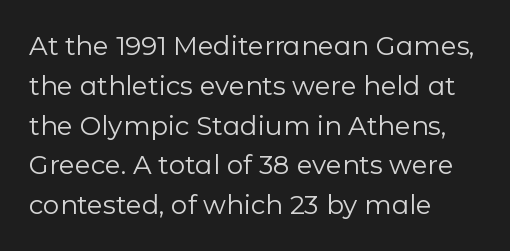
The image shows 26 px text type, upright; set left-aligned, normal line spacing (1.53x), normal letter spacing, not underlined.
